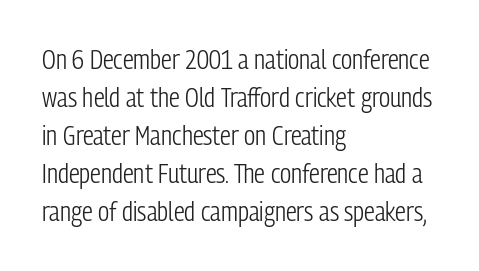
The image shows 27 px text type, upright; set left-aligned, normal line spacing (1.41x), normal letter spacing, not underlined.
